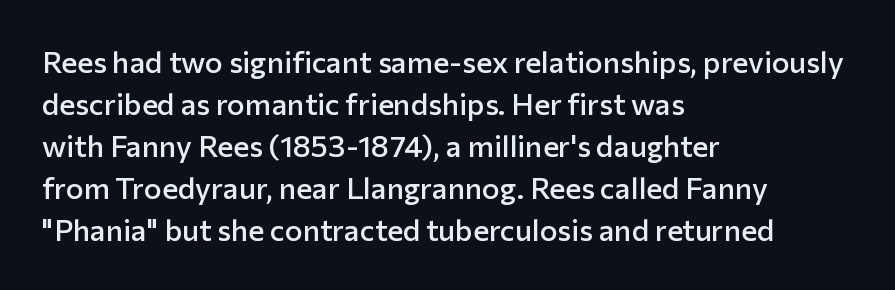
The image shows 30 px semibold sans-serif type, upright; set left-aligned, normal line spacing (1.4x), normal letter spacing, not underlined; low stroke contrast and a medium x-height.
